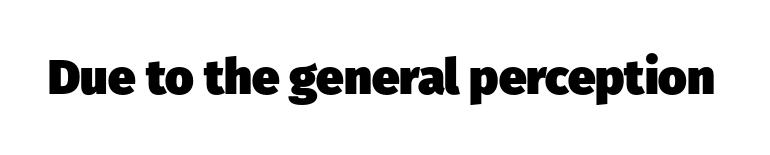
These lines keep a tight, regular rhythm from letter to letter. You can tell from the bare stems that sans-serif type was used. Each row of text sits above clean, open space. A typesetter would call this proportional, since set widths differ per character. This is heavy type, rendered in bold.
